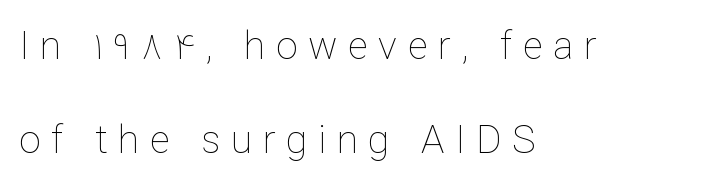
The image shows 39 px thin type, upright; set left-aligned, loose line spacing (2.4x), unusually wide letter spacing (+0.27 em), not underlined; low stroke contrast and a medium x-height.
